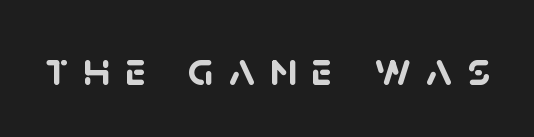
The image shows 48 px semibold sans-serif type; set unusually wide letter spacing (+0.3 em), not underlined; low stroke contrast and a large x-height.
